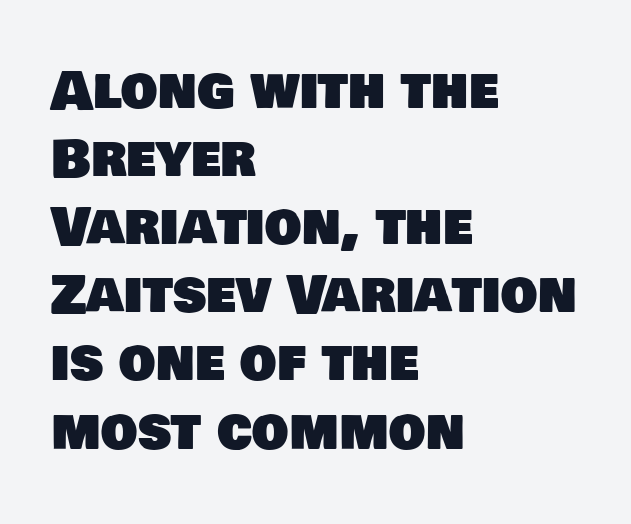
{"serif": "no", "width": "normal", "stroke_contrast": "low", "x_height": "large", "monospaced": "no", "underline": "no", "align": "left", "line_spacing": "normal", "line_spacing_ratio": 1.31, "letter_spacing": "normal", "letter_spacing_em": 0.0, "glyph_px": 52}
